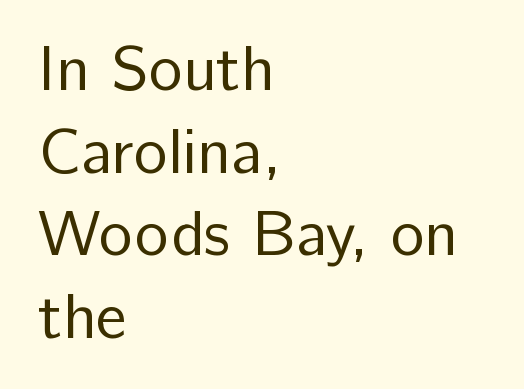
{"serif": "no", "italic": "no", "bold": "no", "weight": "regular", "width": "normal", "stroke_contrast": "low", "x_height": "medium", "monospaced": "no", "underline": "no", "align": "left", "line_spacing": "normal", "line_spacing_ratio": 1.29, "letter_spacing": "normal", "letter_spacing_em": 0.0, "glyph_px": 64}
